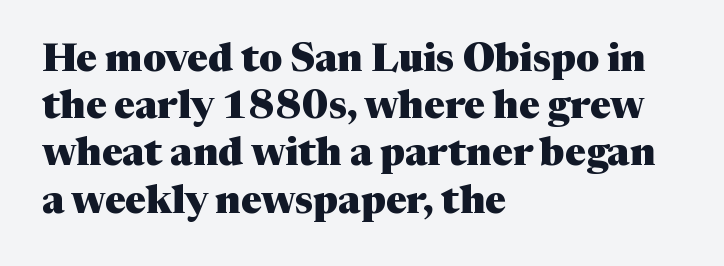
The image shows 39 px heavy serif type, upright; set left-aligned, line spacing 1.21x, normal letter spacing, not underlined; medium stroke contrast and a medium x-height.
